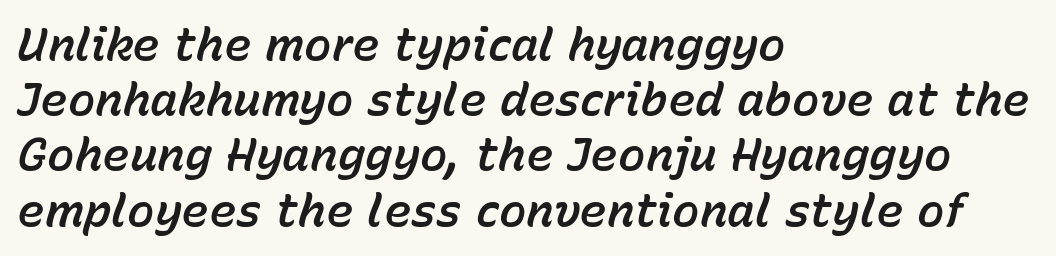
Is this a fixed-width face? No — the glyphs have proportional, varying widths. Inter-character spacing is left at the font's built-in metrics. Just letters on the line, the space beneath them empty. In terms of posture, this sample is oblique. Teacher's note: observe the even left margin — that is flush-left alignment.
